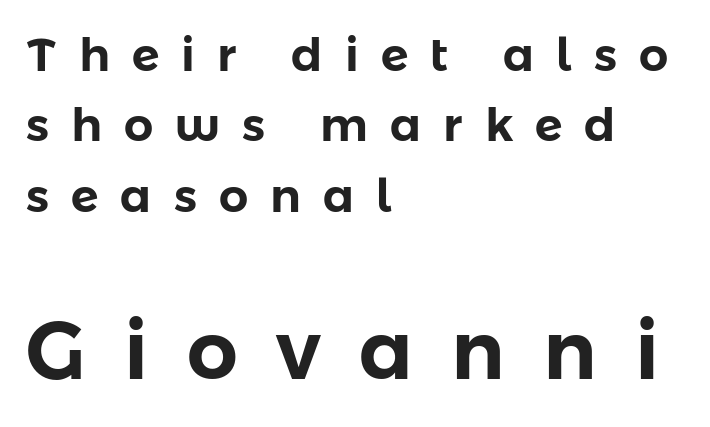
The image shows 80 px sans-serif type, upright; set left-aligned, normal line spacing (1.53x), unusually wide letter spacing (+0.48 em), not underlined; the second (bottom) block is 1.74x larger; low stroke contrast and a medium x-height.
